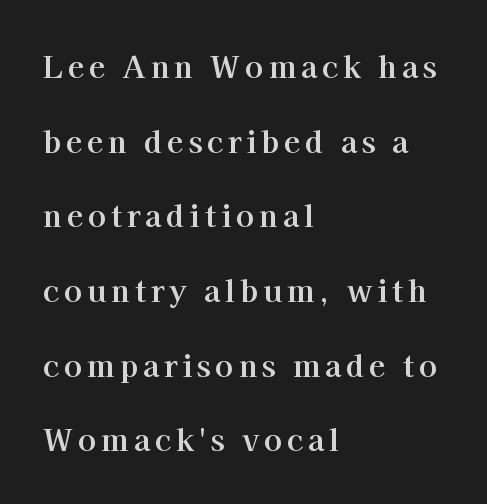
Character widths vary here, with narrow letters taking less room than wide ones. Look at the bottom of the vertical strokes: they flare into serifs here. Check the space under the baseline: it is left empty. This block would shrink considerably if given ordinary leading; it's expanded now. The rendering uses a bold face; every stroke is thick and dark. This sample is left-justified, so line endings fall wherever the words run out.
